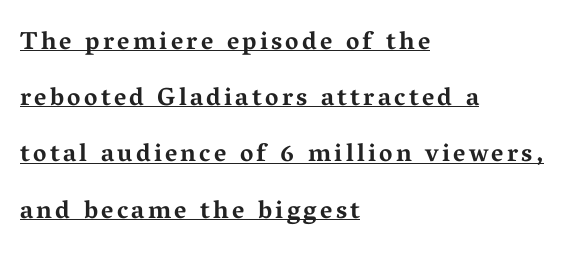
Q: Is the text bold? A: Yes.
Q: Is the text italic (slanted)? A: No, it is upright.
Q: Is the text underlined? A: Yes.
Q: How is the paragraph aligned? A: Left-aligned.
Q: Is the spacing between lines tight, normal or loose? A: Loose.
